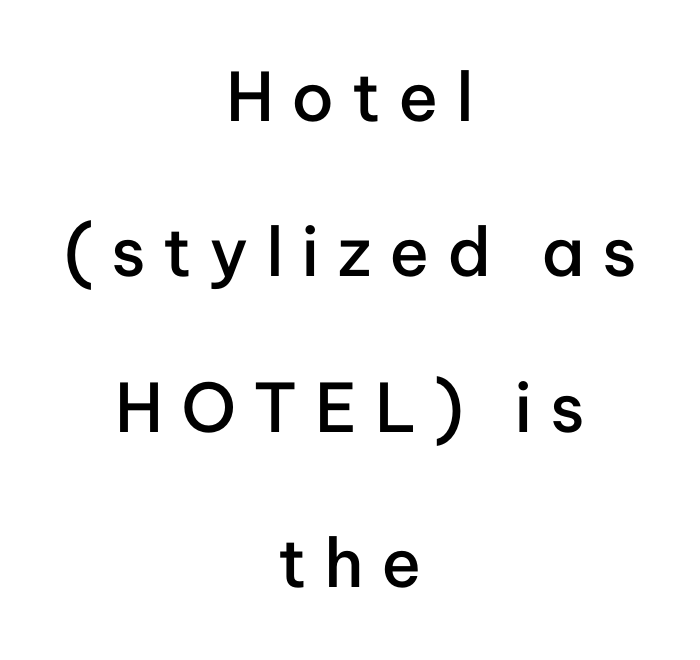
Q: Is the text bold? A: Semi-bold.
Q: Is the text italic (slanted)? A: No, it is upright.
Q: Is the typeface a serif or a sans-serif typeface? A: Sans-serif.
Q: Is the text underlined? A: No.
Q: How is the paragraph aligned? A: Centered.
Q: Is the spacing between letters normal or unusually wide? A: Unusually wide.
Q: Is the spacing between lines tight, normal or loose? A: Loose.
Q: Width (condensed, normal, or wide)? A: Normal.
Q: Stroke contrast? A: Low.
Q: x-height? A: Medium.
Q: Monospaced? A: No.
